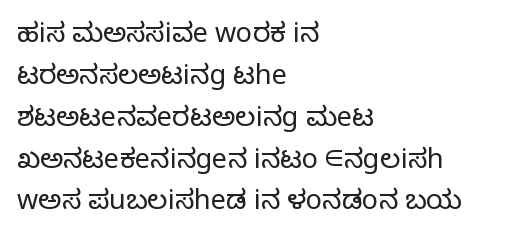
{"italic": "no", "bold": "no", "underline": "no", "align": "left", "line_spacing": "normal", "line_spacing_ratio": 1.55, "letter_spacing": "normal", "letter_spacing_em": 0.0, "glyph_px": 27}
